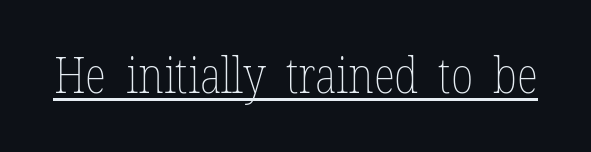
Q: Is the text bold? A: No.
Q: Is the text italic (slanted)? A: No, it is upright.
Q: Is the text underlined? A: Yes.
Q: Is the spacing between letters normal or unusually wide? A: Normal.
Q: Width (condensed, normal, or wide)? A: Condensed.
Q: Stroke contrast? A: Low.
Q: x-height? A: Medium.
Q: Monospaced? A: No.
